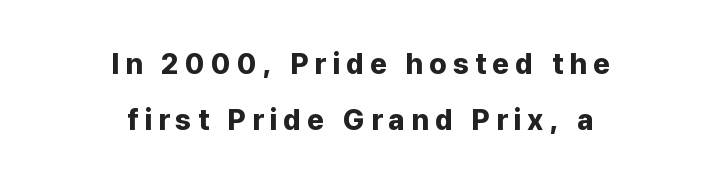
The image shows 29 px bold sans-serif type, upright; set centered, loose line spacing (1.92x), unusually wide letter spacing (+0.21 em), not underlined; low stroke contrast and a medium x-height.
